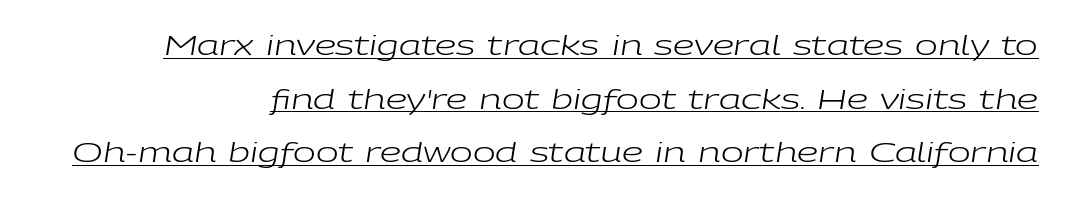
The image shows 27 px text type, italic (leaning right); set right-aligned, loose line spacing (1.99x), normal letter spacing, underlined.
